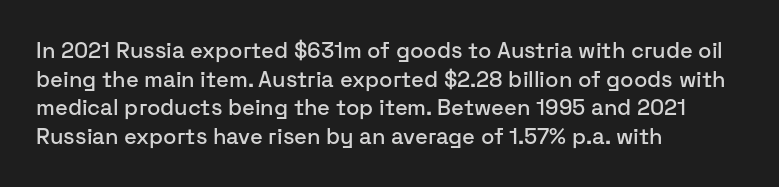
{"italic": "no", "underline": "no", "align": "left", "line_spacing": "normal", "line_spacing_ratio": 1.3, "letter_spacing": "normal", "letter_spacing_em": 0.0, "glyph_px": 22}
